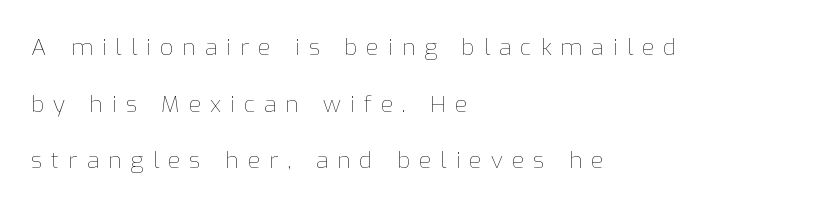
The face looks like a standard text weight, possibly lighter. Is there much room between lines? Yes — plenty of vertical air separates them. The words here are not underlined. The type sits square on the baseline with zero lean. The lines are quadded left. The horizontal fit of the characters is loose and conspicuously gappy.
